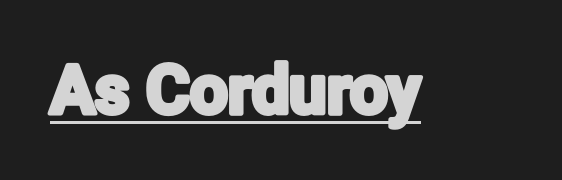
Looks like someone drew a line under every word here. What kind of face is this? One without serifs — a sans. Is this a fixed-width face? No — the glyphs have proportional, varying widths. The tracking reads as untouched default to a designer's eye. The font's upright variant was chosen for this text.
